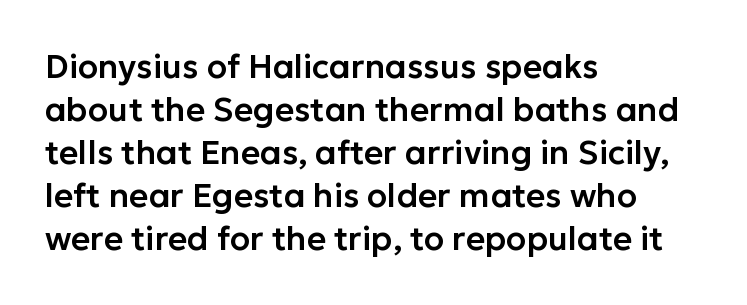
The image shows 33 px sans-serif type, upright; set left-aligned, normal line spacing (1.3x), normal letter spacing, not underlined; low stroke contrast and a medium x-height.
